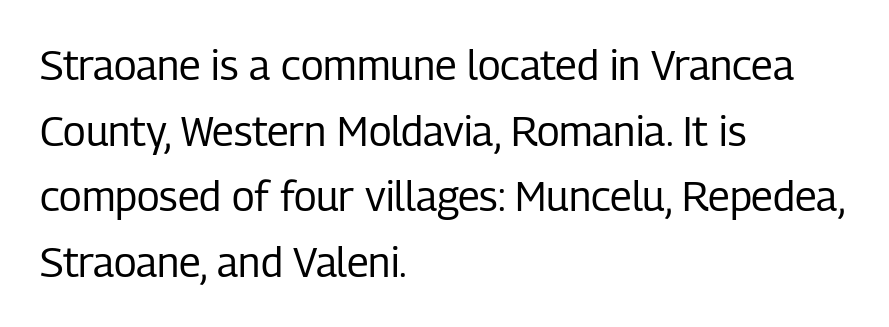
The rendering uses natural spacing where letterforms have individual widths. Vertical stems look standard width or narrower in stroke. A roman cut, with each character standing at attention. The setting favours the left margin, as ordinary paragraphs usually do.
